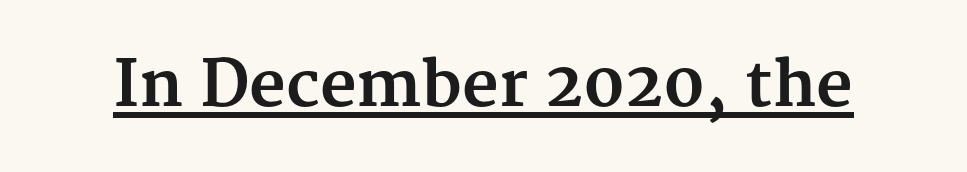
{"serif": "yes", "italic": "no", "bold": "yes", "weight": "bold", "width": "normal", "stroke_contrast": "medium", "x_height": "medium", "monospaced": "no", "underline": "yes", "letter_spacing": "normal", "letter_spacing_em": 0.0, "glyph_px": 63}
